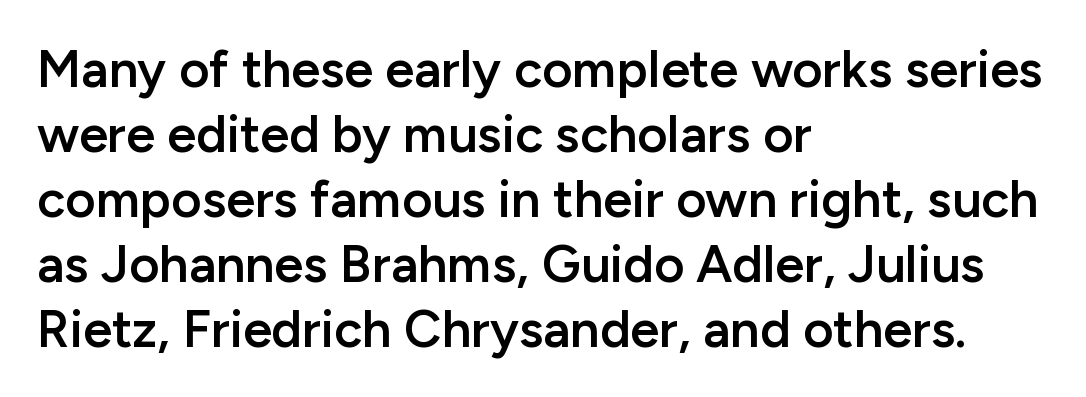
The image shows 52 px semibold sans-serif type, upright; set left-aligned, normal line spacing (1.25x), normal letter spacing, not underlined; low stroke contrast and a medium x-height.
